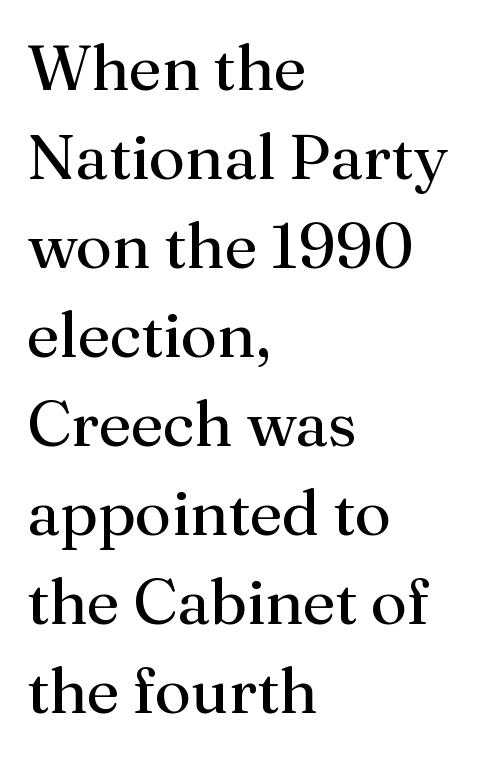
The image shows 64 px regular-weight serif type, upright; set left-aligned, normal line spacing (1.39x), normal letter spacing, not underlined; medium stroke contrast and a medium x-height.
